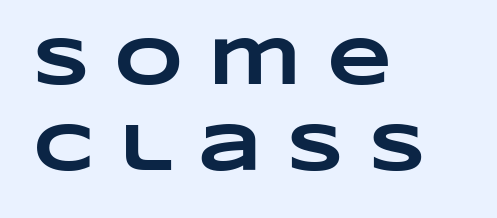
{"bold": "yes", "weight": "heavy", "width": "wide", "stroke_contrast": "low", "x_height": "large", "monospaced": "no", "underline": "no", "align": "left", "line_spacing": "normal", "line_spacing_ratio": 1.29, "letter_spacing": "wide", "letter_spacing_em": 0.37, "glyph_px": 67}
